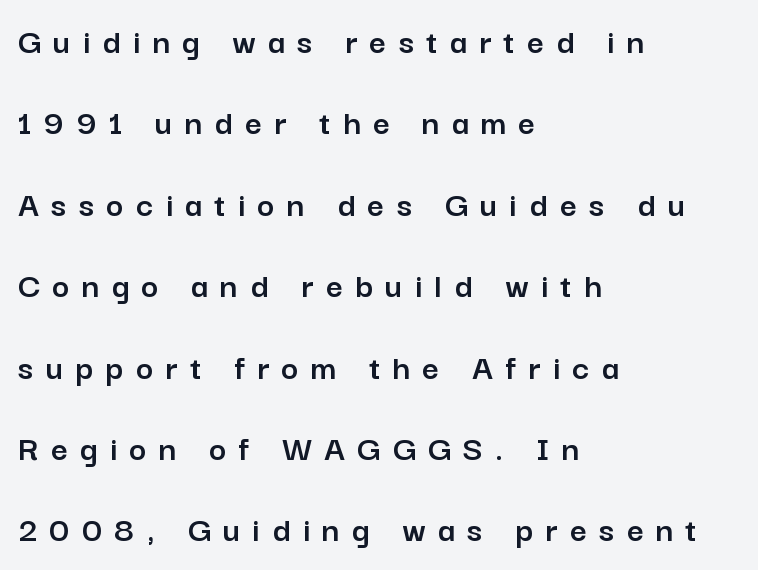
The face used here is proportionally spaced, like ordinary book or web type. Observe the wide spacing: letters keep a clear distance from each other. Any mark beneath the type? The region is blank. The type family on display is of the sans-serif kind. Whoever set this chose breathing room over compactness in the vertical rhythm.
